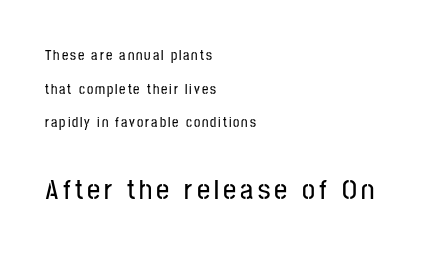
The image shows 29 px condensed sans-serif type, upright; set left-aligned, loose line spacing (2.41x), not underlined; the second (bottom) block is 2.07x larger; low stroke contrast and a medium x-height.
